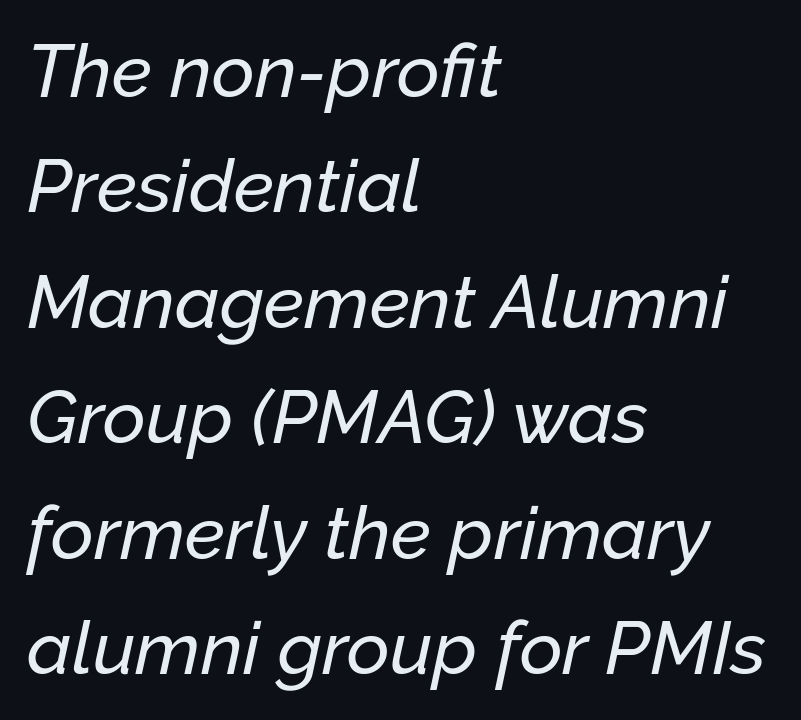
Characters follow at the spacing the type designer built in. Anything drawn beneath the words? Only blank space. Proportional: the letters do not fall into vertical columns. A typesetter would mark this as italic. The setting favours the left margin, as ordinary paragraphs usually do.
